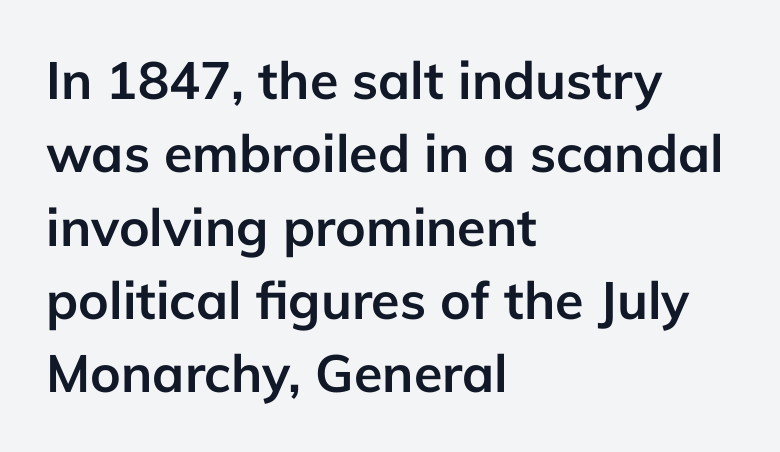
The image shows 52 px semibold sans-serif type, upright; set left-aligned, normal line spacing (1.41x), normal letter spacing, not underlined; low stroke contrast and a medium x-height.
